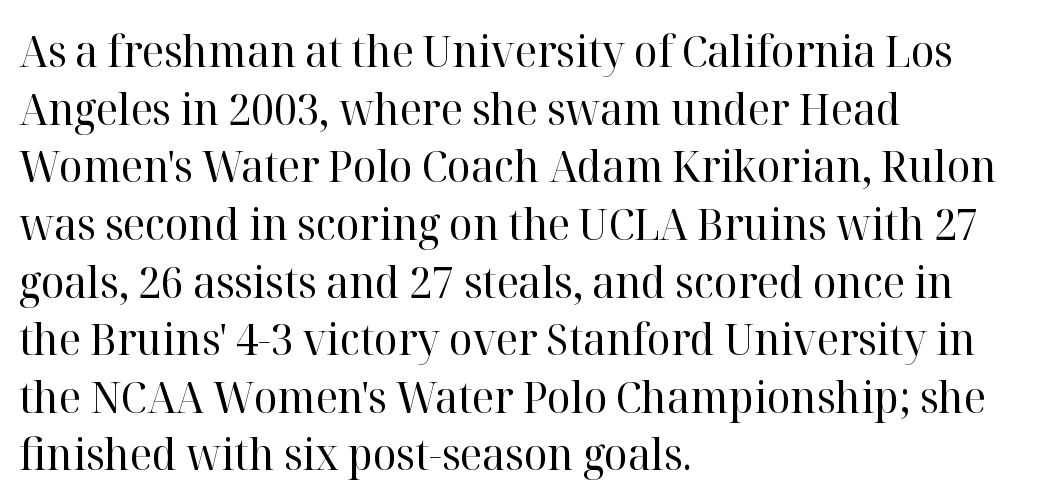
The image shows 44 px regular-weight serif type, upright; set left-aligned, normal line spacing (1.31x), normal letter spacing, not underlined; high stroke contrast and a medium x-height.
